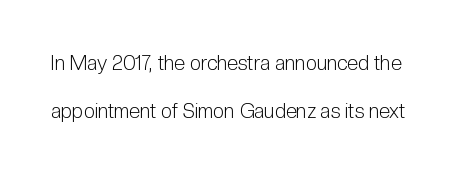
Q: Is the text bold? A: No.
Q: Is the text italic (slanted)? A: No, it is upright.
Q: Is the text underlined? A: No.
Q: Is the spacing between letters normal or unusually wide? A: Normal.
Q: Is the spacing between lines tight, normal or loose? A: Loose.
